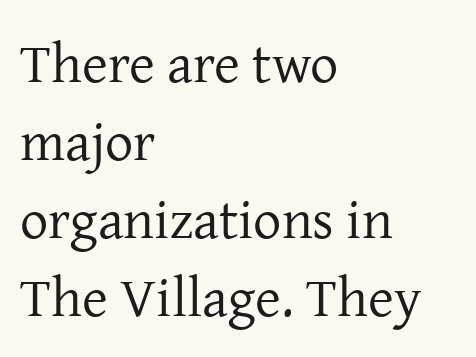
The image shows 56 px regular-weight serif type, upright; set left-aligned, normal line spacing (1.39x), normal letter spacing, not underlined; low stroke contrast and a medium x-height.
